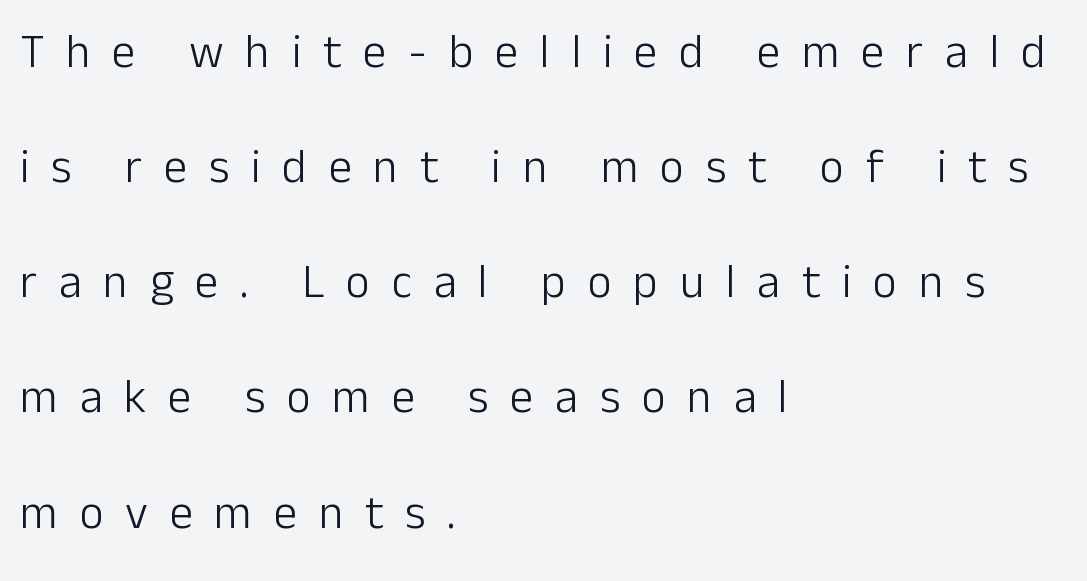
{"serif": "no", "italic": "no", "bold": "no", "weight": "light", "width": "normal", "stroke_contrast": "low", "x_height": "medium", "monospaced": "no", "underline": "no", "align": "left", "line_spacing": "loose", "line_spacing_ratio": 2.45, "letter_spacing": "wide", "letter_spacing_em": 0.46, "glyph_px": 47}
